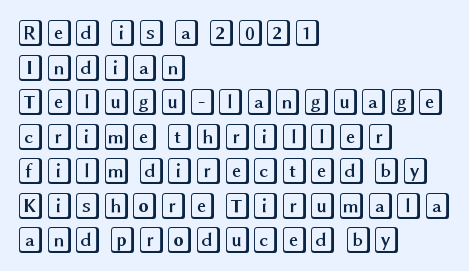
The image shows 26 px text type, upright; set left-aligned, normal line spacing (1.33x), normal letter spacing, not underlined.
